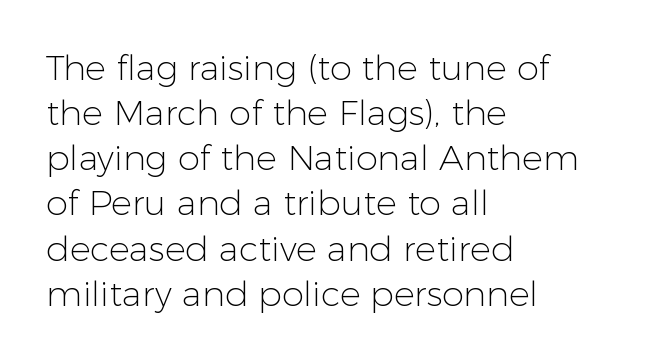
{"serif": "no", "italic": "no", "bold": "no", "weight": "light", "width": "normal", "stroke_contrast": "low", "x_height": "medium", "monospaced": "no", "underline": "no", "align": "left", "line_spacing": "normal", "line_spacing_ratio": 1.29, "letter_spacing": "normal", "letter_spacing_em": 0.0, "glyph_px": 35}
